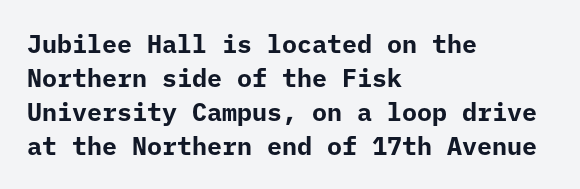
The image shows 25 px bold type, upright; set left-aligned, normal line spacing (1.36x), normal letter spacing, not underlined.
